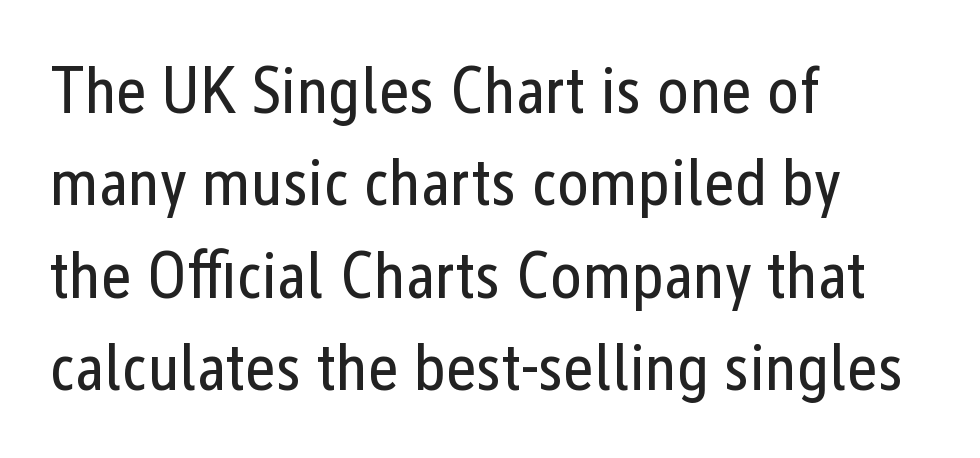
{"serif": "no", "italic": "no", "bold": "no", "weight": "regular", "width": "condensed", "stroke_contrast": "low", "x_height": "medium", "monospaced": "no", "underline": "no", "align": "left", "line_spacing": "normal", "line_spacing_ratio": 1.38, "letter_spacing": "normal", "letter_spacing_em": 0.0, "glyph_px": 67}
